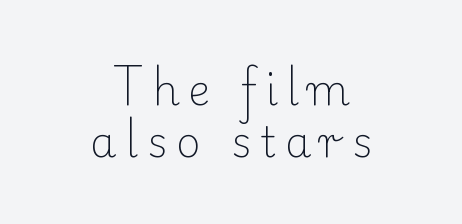
These lines are composed in type with serifs. Between one letter and the next there's a generous, obvious gap. Alignment: centered. Note the varied advance widths — an 'i' is clearly narrower than an 'm'. Letters have the restrained weight of plain body copy at most. Clear beneath every line of the passage.
